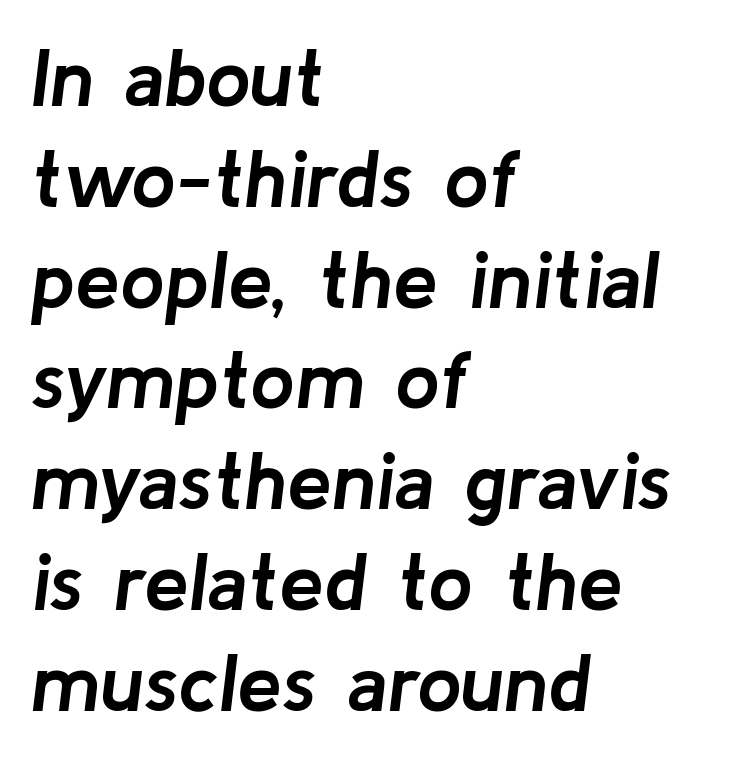
The image shows 80 px semibold type, italic (leaning right); set left-aligned, normal line spacing (1.26x), normal letter spacing, not underlined; low stroke contrast and a medium x-height.
